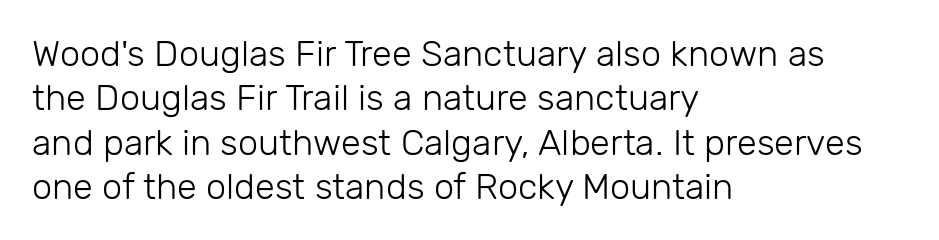
Q: Is the text bold? A: No.
Q: Is the text italic (slanted)? A: No, it is upright.
Q: Is the typeface a serif or a sans-serif typeface? A: Sans-serif.
Q: Is the text underlined? A: No.
Q: How is the paragraph aligned? A: Left-aligned.
Q: Is the spacing between letters normal or unusually wide? A: Normal.
Q: Width (condensed, normal, or wide)? A: Normal.
Q: Stroke contrast? A: Low.
Q: x-height? A: Medium.
Q: Monospaced? A: No.
